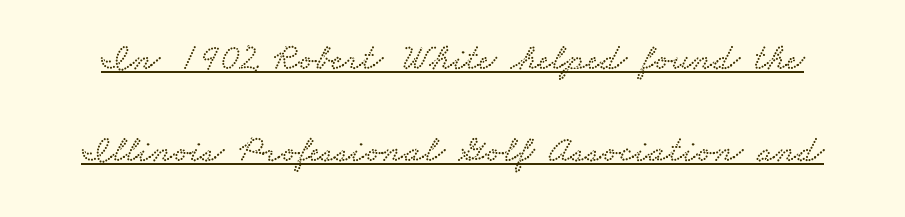
The face used here is proportionally spaced, like ordinary book or web type. The rendered words wear a rule along their underside. Students, note that the glyphs here touch the page at normal intervals. These lines stand farther apart than default settings would place them.
